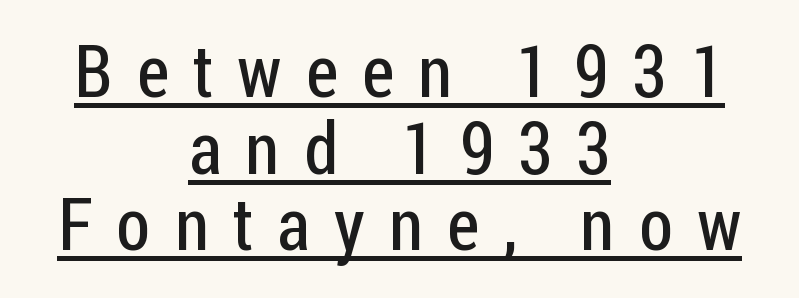
Q: Is the text bold? A: No.
Q: Is the text italic (slanted)? A: No, it is upright.
Q: Is the typeface a serif or a sans-serif typeface? A: Sans-serif.
Q: Is the text underlined? A: Yes.
Q: How is the paragraph aligned? A: Centered.
Q: Is the spacing between letters normal or unusually wide? A: Unusually wide.
Q: Is the spacing between lines tight, normal or loose? A: Tight.
Q: Width (condensed, normal, or wide)? A: Condensed.
Q: Stroke contrast? A: Low.
Q: x-height? A: Medium.
Q: Monospaced? A: No.
